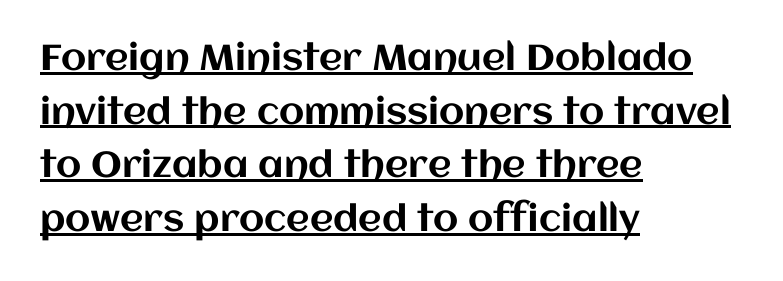
The image shows 36 px text type, upright; set left-aligned, normal line spacing (1.49x), normal letter spacing, underlined; medium stroke contrast and a large x-height.
